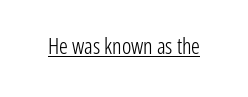
{"italic": "no", "bold": "no", "underline": "yes", "letter_spacing": "normal", "letter_spacing_em": 0.0, "glyph_px": 22}
